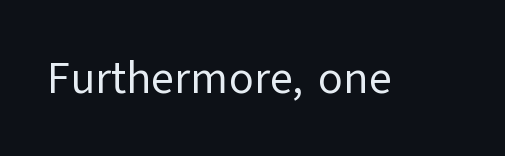
Look at the tracking — it's just the regular setting, nothing added. To sum up the face: it is a sans, with no serifs. Varying glyph widths throughout — classic text-font behaviour. Weight class: somewhere from thin through regular. Lines of text with bare space underneath.
